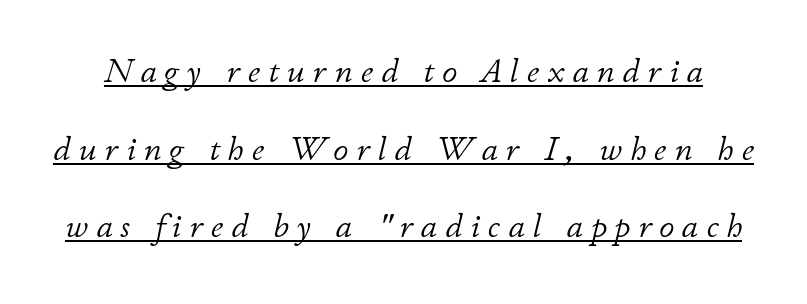
The letters look calm and open, with moderate or lighter stems. This rendering widens character spacing well past its baseline value. Each line of the rendering has a horizontal stroke beneath the glyphs. Yep, that's italic — everything's leaning.
